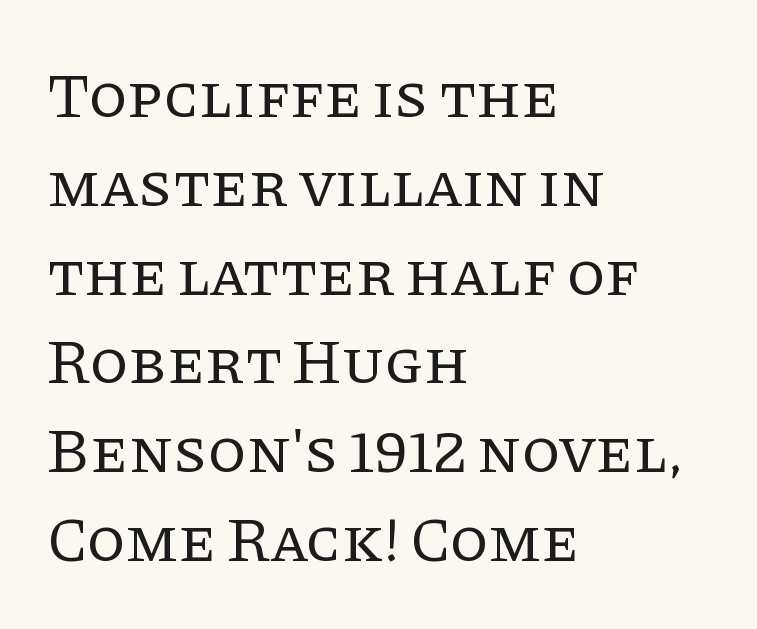
The gaps between neighbouring characters are ordinary and unremarkable. Are there feet on the stems? There are — it's a serif. Compared with typical paragraphs, the rows here are spaced about the same. Ordinary non-slanted type is in use.
